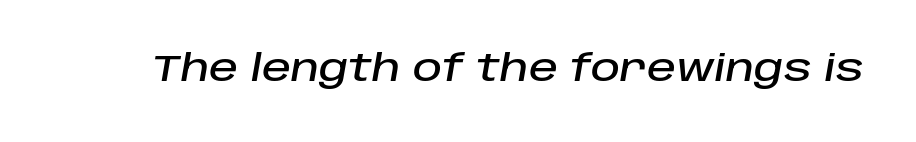
{"italic": "yes", "lean": "right", "slant_degrees": 10, "width": "normal", "stroke_contrast": "low", "x_height": "large", "monospaced": "no", "underline": "no", "letter_spacing": "normal", "letter_spacing_em": 0.0, "glyph_px": 36}
